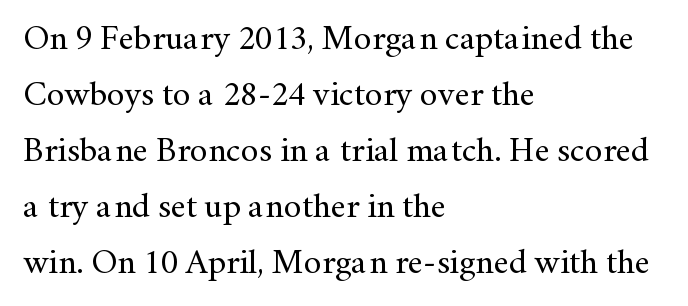
Q: Is the text bold? A: No.
Q: Is the text italic (slanted)? A: No, it is upright.
Q: Is the typeface a serif or a sans-serif typeface? A: Serif.
Q: Is the text underlined? A: No.
Q: How is the paragraph aligned? A: Left-aligned.
Q: Is the spacing between letters normal or unusually wide? A: Normal.
Q: Is the spacing between lines tight, normal or loose? A: Normal.
Q: Width (condensed, normal, or wide)? A: Normal.
Q: Stroke contrast? A: Medium.
Q: x-height? A: Small.
Q: Monospaced? A: No.
